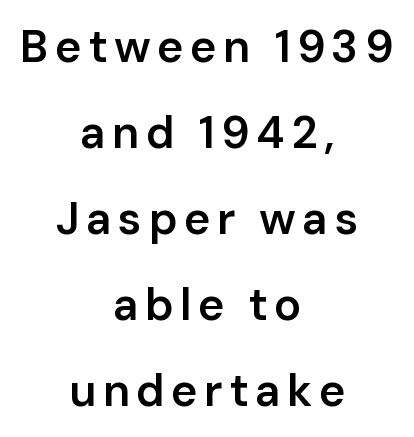
Q: Is the text bold? A: Semi-bold.
Q: Is the text italic (slanted)? A: No, it is upright.
Q: Is the typeface a serif or a sans-serif typeface? A: Sans-serif.
Q: Is the text underlined? A: No.
Q: How is the paragraph aligned? A: Centered.
Q: Is the spacing between lines tight, normal or loose? A: Loose.
Q: Width (condensed, normal, or wide)? A: Normal.
Q: Stroke contrast? A: Low.
Q: x-height? A: Medium.
Q: Monospaced? A: No.
